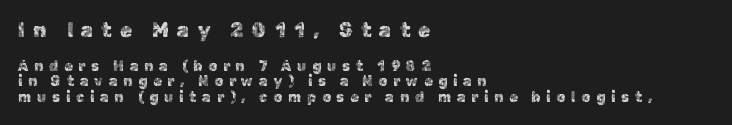
Q: Is the text italic (slanted)? A: No, it is upright.
Q: Is the text underlined? A: No.
Q: How is the paragraph aligned? A: Left-aligned.
Q: Is the spacing between letters normal or unusually wide? A: Unusually wide.
Q: Is the spacing between lines tight, normal or loose? A: Tight.
Q: Which block of text is set in a larger size, the first (top) or the second (bottom)? A: The first (top) one.
